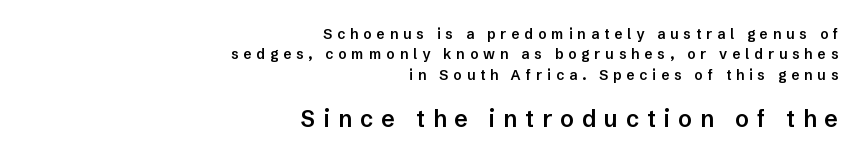
Q: Is the text bold? A: Semi-bold.
Q: Is the text italic (slanted)? A: No, it is upright.
Q: Is the text underlined? A: No.
Q: How is the paragraph aligned? A: Right-aligned.
Q: Is the spacing between letters normal or unusually wide? A: Unusually wide.
Q: Is the spacing between lines tight, normal or loose? A: Normal.
Q: Which block of text is set in a larger size, the first (top) or the second (bottom)? A: The second (bottom) one.
